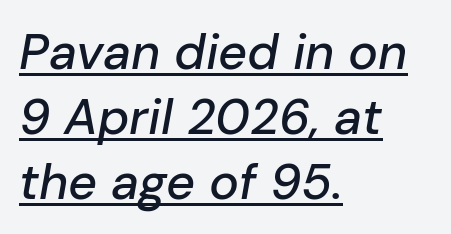
Glyph-to-glyph distance matches everyday printed text. The words here are underlined. The lines in this sample share a left origin and differ only in where they stop. Do the characters align in a grid? No, the font is proportional. These lines sit exactly where default settings would place them.
